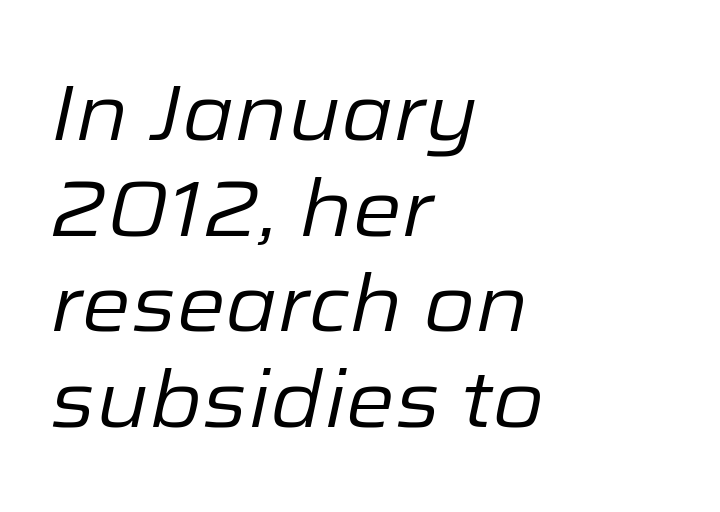
Style check: oblique. Think of a printed novel: that variable character pitch is what you see here. Plain, unruled lines of type. These glyphs show unthickened strokes, regular width or finer. You could call the tracking neutral — neither tight nor loose.
